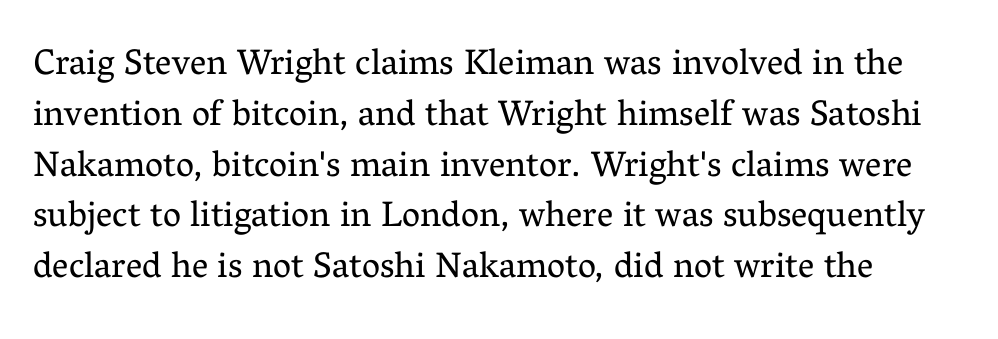
Do the letters lean? They stand straight. The face used here is proportionally spaced, like ordinary book or web type. These lines are composed in type with serifs. The strokes are not fattened; the text isn't bold.
